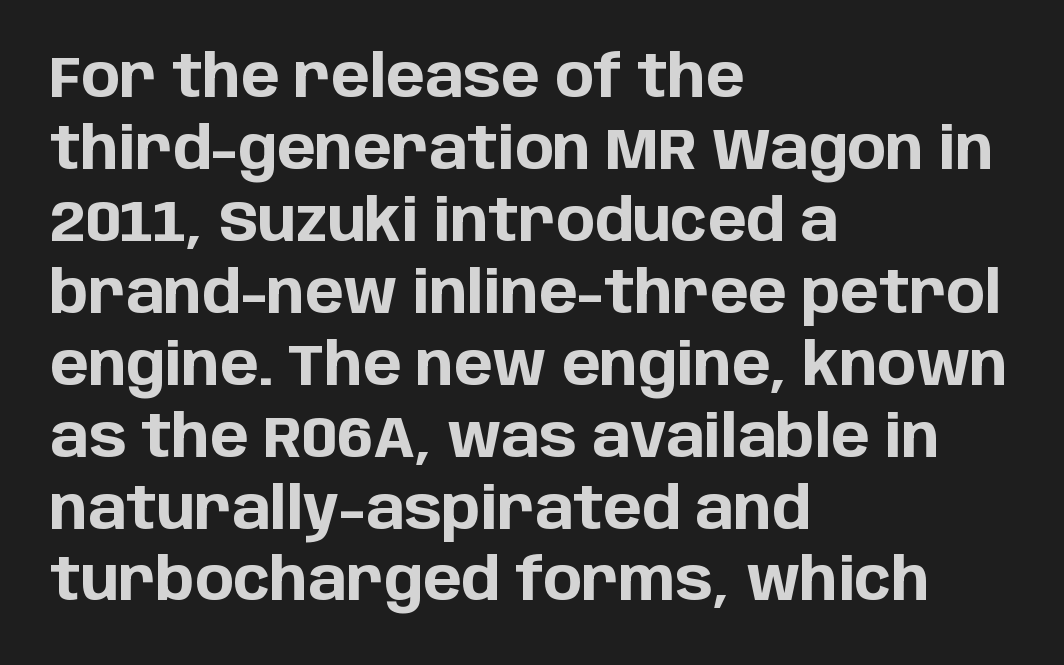
Q: Is the text bold? A: Yes.
Q: Is the text italic (slanted)? A: No, it is upright.
Q: Is the typeface a serif or a sans-serif typeface? A: Sans-serif.
Q: Is the text underlined? A: No.
Q: How is the paragraph aligned? A: Left-aligned.
Q: Is the spacing between letters normal or unusually wide? A: Normal.
Q: Width (condensed, normal, or wide)? A: Normal.
Q: Stroke contrast? A: Low.
Q: x-height? A: Large.
Q: Monospaced? A: No.
